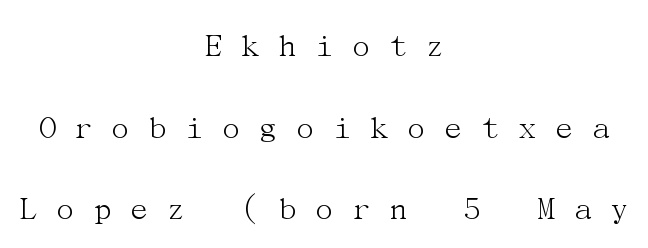
{"serif": "yes", "italic": "no", "bold": "no", "weight": "light", "width": "normal", "stroke_contrast": "medium", "x_height": "medium", "underline": "no", "align": "center", "line_spacing": "loose", "line_spacing_ratio": 2.33, "letter_spacing": "wide", "letter_spacing_em": 0.47, "glyph_px": 35}
